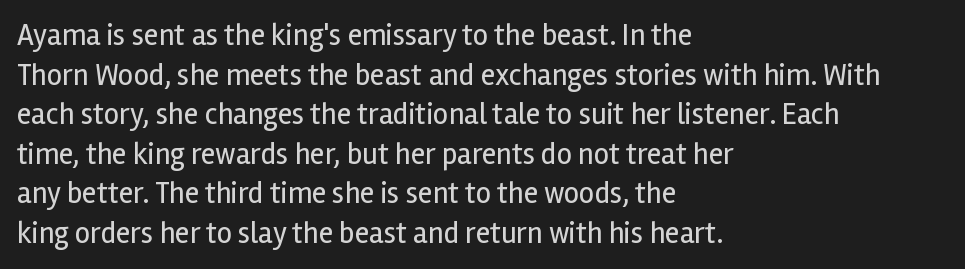
A roman cut, with each character standing at attention. Every row of glyphs begins at an identical x-position on the left. The passage shown is typeset with a sans-serif family. The font is comparable to plain body text, perhaps lighter. Think of a printed novel: that variable character pitch is what you see here.
